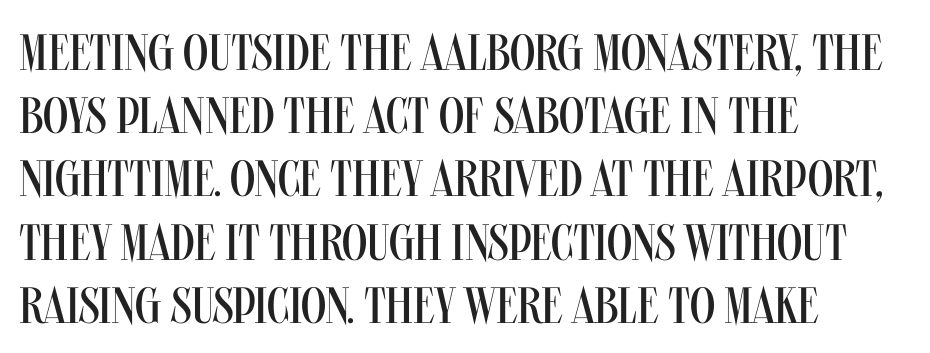
The image shows 51 px regular-weight, condensed sans-serif type, upright; set left-aligned, line spacing 1.24x, normal letter spacing, not underlined; medium stroke contrast and a large x-height.
